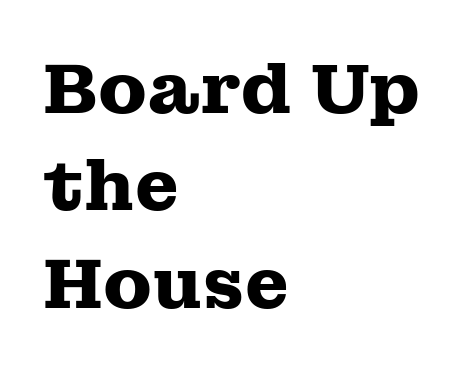
Q: Is the text bold? A: Yes.
Q: Is the text italic (slanted)? A: No, it is upright.
Q: Is the typeface a serif or a sans-serif typeface? A: Serif.
Q: Is the text underlined? A: No.
Q: How is the paragraph aligned? A: Left-aligned.
Q: Is the spacing between letters normal or unusually wide? A: Normal.
Q: Is the spacing between lines tight, normal or loose? A: Normal.
Q: Width (condensed, normal, or wide)? A: Wide.
Q: Stroke contrast? A: Medium.
Q: x-height? A: Medium.
Q: Monospaced? A: No.
